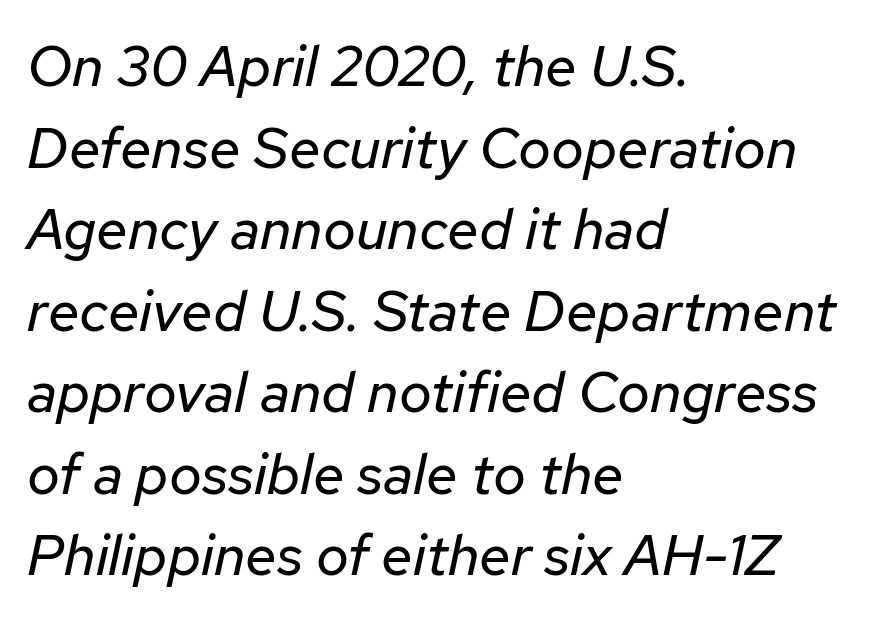
{"italic": "yes", "lean": "right", "slant_degrees": 12, "bold": "no", "weight": "regular", "width": "normal", "stroke_contrast": "low", "x_height": "medium", "monospaced": "no", "underline": "no", "align": "left", "line_spacing": "normal", "line_spacing_ratio": 1.43, "letter_spacing": "normal", "letter_spacing_em": 0.0, "glyph_px": 57}
